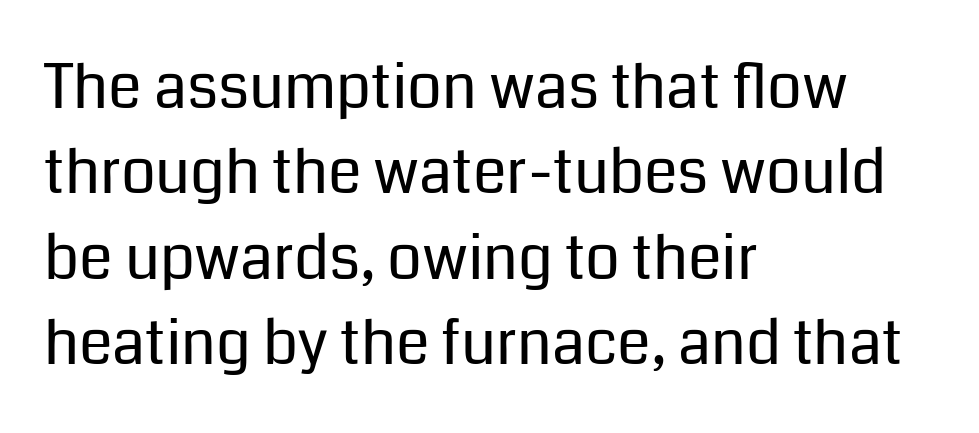
Q: Is the text bold? A: No.
Q: Is the text italic (slanted)? A: No, it is upright.
Q: Is the typeface a serif or a sans-serif typeface? A: Sans-serif.
Q: Is the text underlined? A: No.
Q: How is the paragraph aligned? A: Left-aligned.
Q: Is the spacing between letters normal or unusually wide? A: Normal.
Q: Is the spacing between lines tight, normal or loose? A: Normal.
Q: Width (condensed, normal, or wide)? A: Normal.
Q: Stroke contrast? A: Low.
Q: x-height? A: Medium.
Q: Monospaced? A: No.
